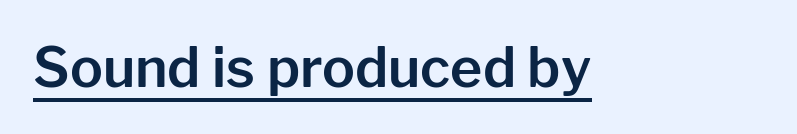
Q: Is the text italic (slanted)? A: No, it is upright.
Q: Is the typeface a serif or a sans-serif typeface? A: Sans-serif.
Q: Is the text underlined? A: Yes.
Q: Is the spacing between letters normal or unusually wide? A: Normal.
Q: Width (condensed, normal, or wide)? A: Normal.
Q: Stroke contrast? A: Low.
Q: x-height? A: Medium.
Q: Monospaced? A: No.
